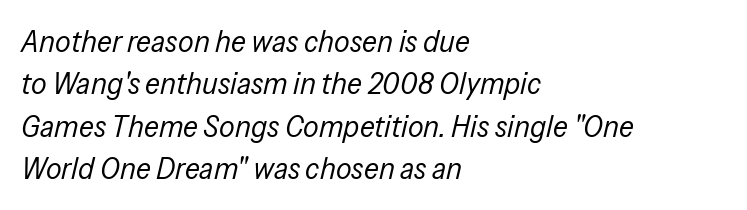
{"italic": "yes", "lean": "right", "slant_degrees": 13, "bold": "no", "weight": "regular", "width": "condensed", "stroke_contrast": "low", "x_height": "medium", "monospaced": "no", "underline": "no", "align": "left", "line_spacing": "normal", "line_spacing_ratio": 1.37, "letter_spacing": "normal", "letter_spacing_em": 0.0, "glyph_px": 31}
